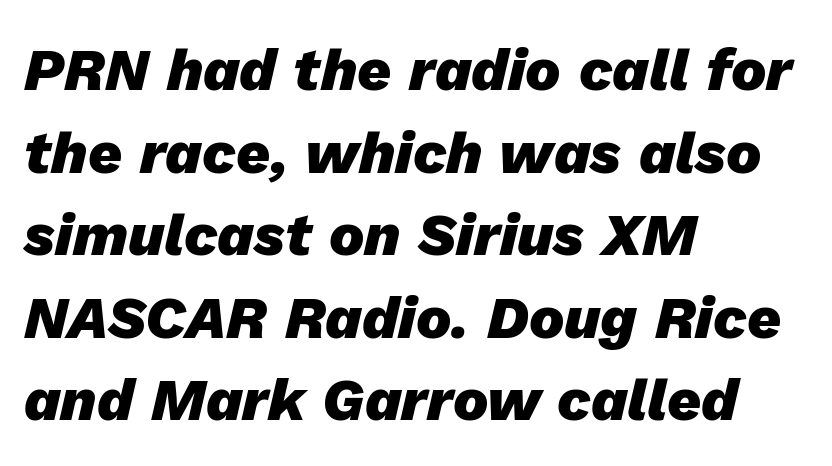
Whoever set this chose a conventional vertical rhythm. Each line starts at the same left margin while the right side varies. The passage shown is typed in a proportional face where columns would drift. Between one letter and the next there's only the usual sliver of space. The passage shown is emphatically bold.
